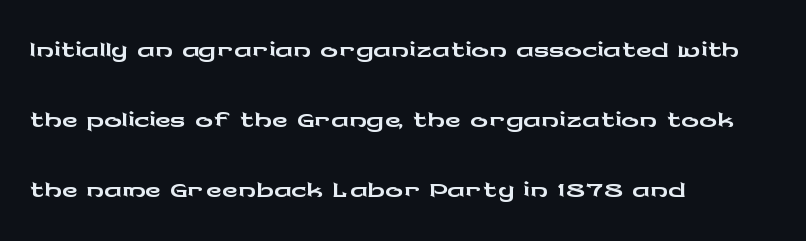
{"serif": "no", "italic": "no", "width": "wide", "stroke_contrast": "low", "x_height": "medium", "monospaced": "no", "underline": "no", "align": "left", "line_spacing": "normal", "line_spacing_ratio": 1.59, "letter_spacing": "normal", "letter_spacing_em": 0.0, "glyph_px": 44}
